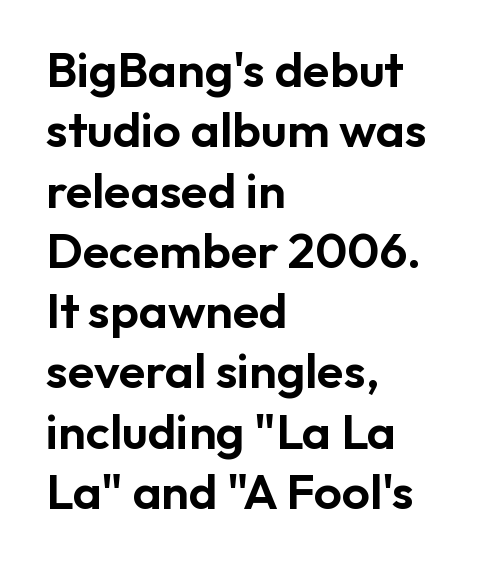
{"serif": "no", "italic": "no", "width": "normal", "stroke_contrast": "low", "x_height": "medium", "monospaced": "no", "underline": "no", "align": "left", "line_spacing_ratio": 1.23, "letter_spacing": "normal", "letter_spacing_em": 0.0, "glyph_px": 49}
